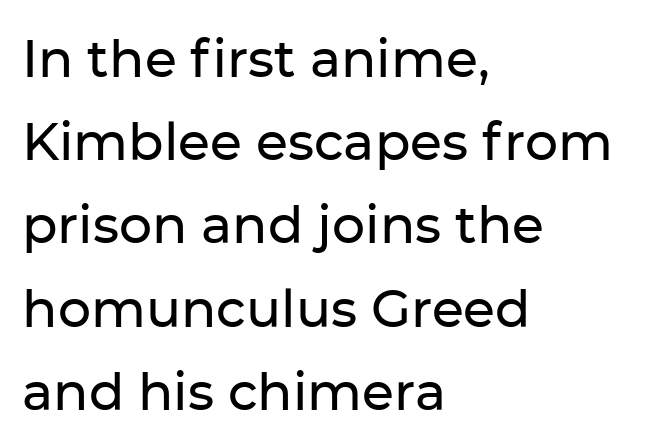
The image shows 52 px sans-serif type, upright; set left-aligned, normal line spacing (1.6x), normal letter spacing, not underlined; low stroke contrast and a medium x-height.
